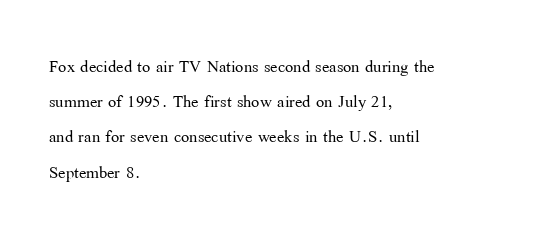
A quiet, ordinary-to-light weight characterises the typeface. Default kerning and tracking; the words read as compact shapes. These lines stack with their left ends in a neat column. The leading is moderate, giving the passage an even texture.
